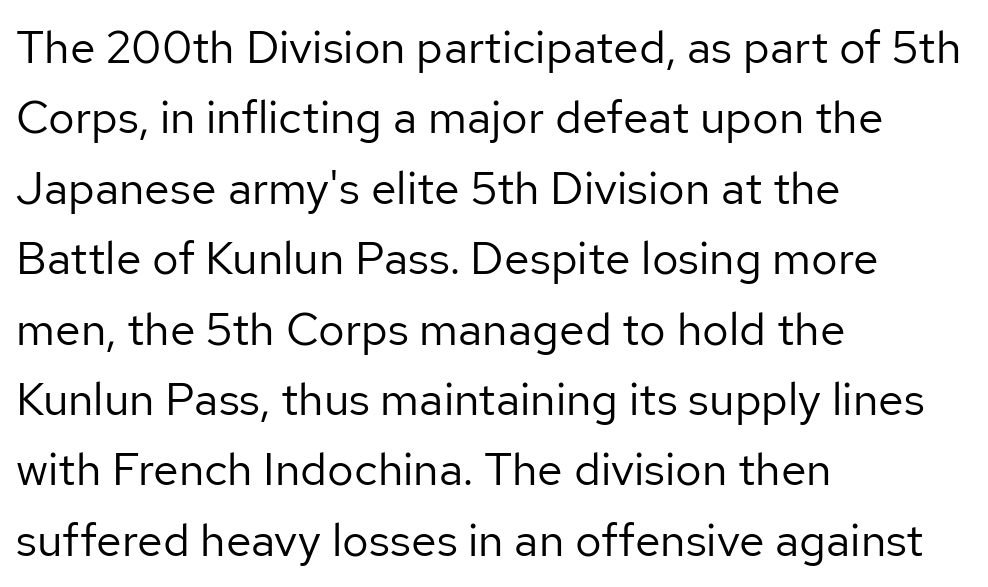
These lines are rendered in a variable-pitch font. Summary of vertical rhythm: regular, with standard interline spacing. Decoration check: the copy has no underline. A typesetter would label this face a sans. Line beginnings align vertically; line endings do not.
